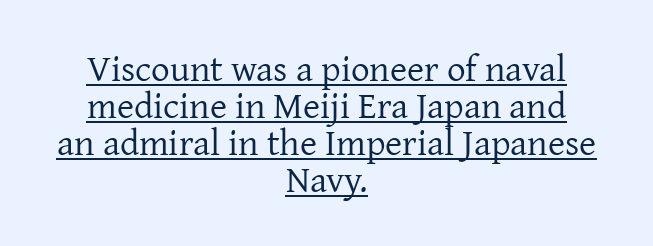
The image shows 37 px regular-weight serif type, upright; set centered, tight line spacing (1.0x), normal letter spacing, underlined; low stroke contrast and a medium x-height.
